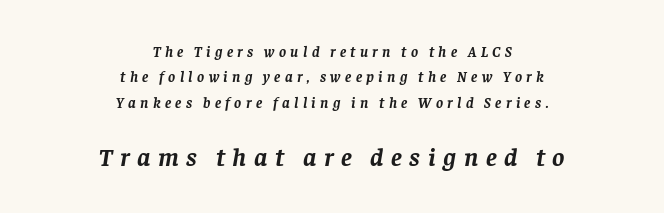
{"italic": "yes", "lean": "right", "slant_degrees": 8, "bold": "yes", "underline": "no", "align": "center", "line_spacing": "normal", "line_spacing_ratio": 1.69, "letter_spacing": "wide", "letter_spacing_em": 0.29, "larger_block": "second", "size_ratio": 1.73, "glyph_px": 26}
